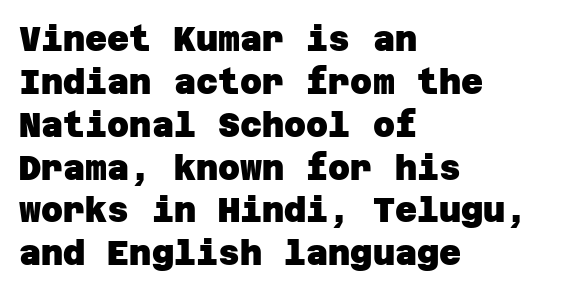
The image shows 34 px heavy sans-serif type; set left-aligned, normal line spacing (1.26x), normal letter spacing, not underlined; low stroke contrast and a large x-height.
